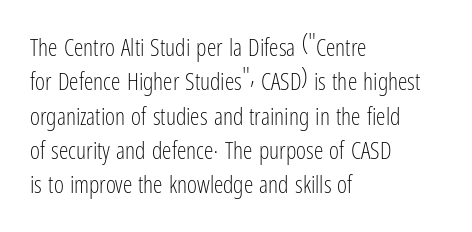
{"italic": "no", "bold": "no", "underline": "no", "align": "left", "line_spacing": "normal", "line_spacing_ratio": 1.43, "letter_spacing": "normal", "letter_spacing_em": 0.0, "glyph_px": 24}
